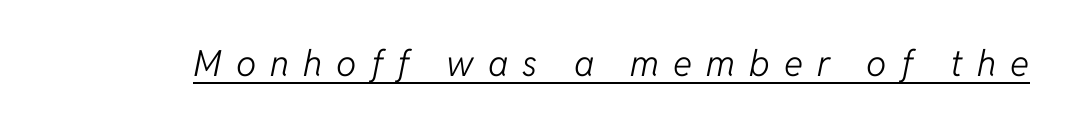
{"italic": "yes", "lean": "right", "slant_degrees": 11, "bold": "no", "weight": "light", "width": "normal", "stroke_contrast": "low", "x_height": "medium", "monospaced": "no", "underline": "yes", "letter_spacing": "wide", "letter_spacing_em": 0.39, "glyph_px": 36}
